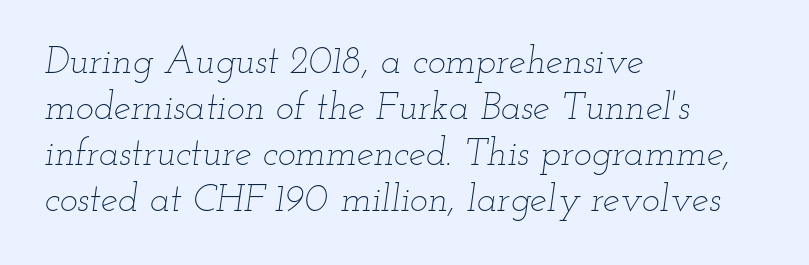
Q: Is the text bold? A: No.
Q: Is the text italic (slanted)? A: Yes, it leans right by about 12 degrees.
Q: Is the text underlined? A: No.
Q: How is the paragraph aligned? A: Left-aligned.
Q: Is the spacing between letters normal or unusually wide? A: Normal.
Q: Width (condensed, normal, or wide)? A: Wide.
Q: Stroke contrast? A: Low.
Q: x-height? A: Small.
Q: Monospaced? A: No.
